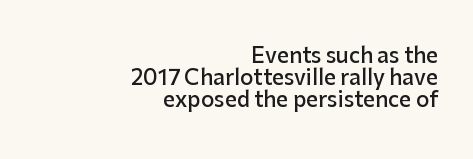
Firm but not heavy-handed strokes: this text is semibold. Is the letter spacing exaggerated? No — it looks like the ordinary default. Reading down the column, the eye jumps only a short way to each next line. The font's upright variant was chosen for this text.
